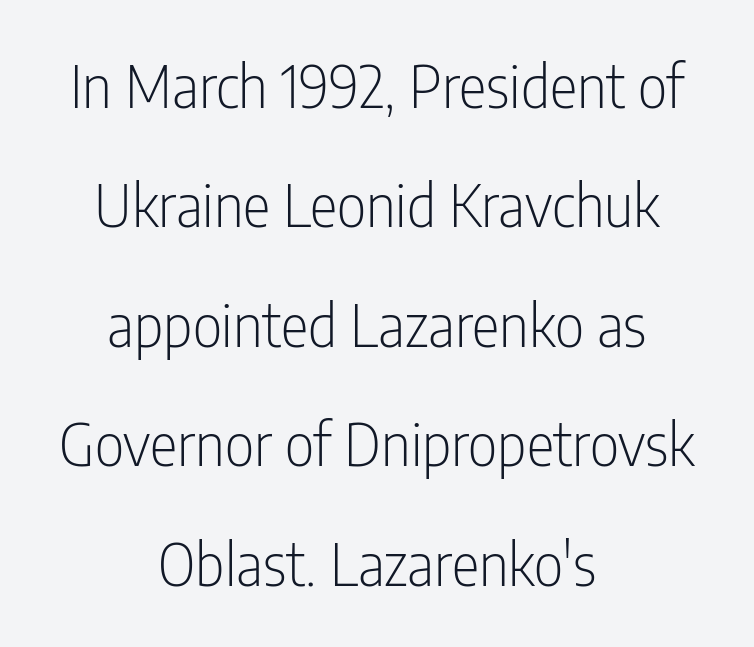
The image shows 58 px light, condensed sans-serif type, upright; set centered, loose line spacing (2.06x), normal letter spacing, not underlined; low stroke contrast and a medium x-height.
